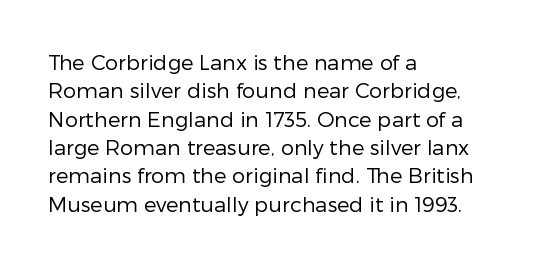
Q: Is the text bold? A: No.
Q: Is the text italic (slanted)? A: No, it is upright.
Q: Is the text underlined? A: No.
Q: How is the paragraph aligned? A: Left-aligned.
Q: Is the spacing between letters normal or unusually wide? A: Normal.
Q: Is the spacing between lines tight, normal or loose? A: Normal.
